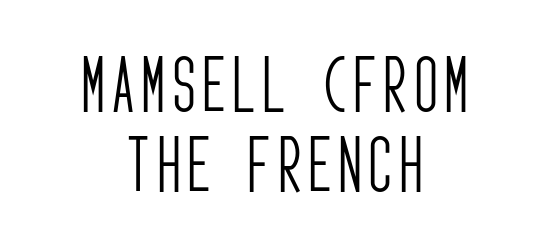
{"serif": "no", "italic": "no", "bold": "no", "weight": "light", "width": "condensed", "stroke_contrast": "low", "x_height": "large", "monospaced": "no", "underline": "no", "align": "center", "line_spacing": "normal", "line_spacing_ratio": 1.29, "glyph_px": 62}
